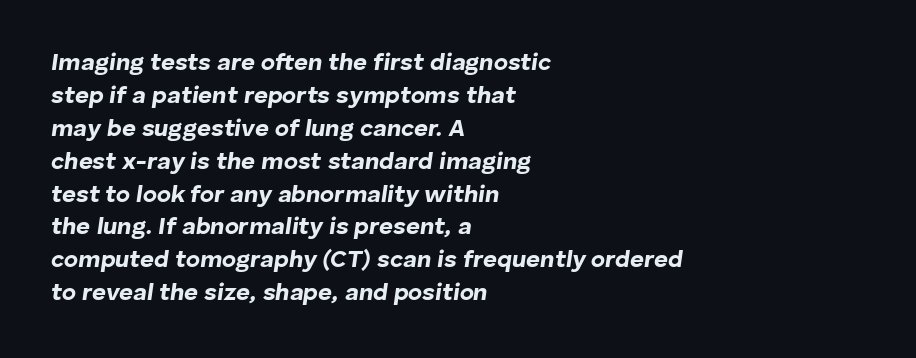
Q: Is the text bold? A: Yes.
Q: Is the text italic (slanted)? A: Yes, it leans right by about 8 degrees.
Q: Is the text underlined? A: No.
Q: How is the paragraph aligned? A: Left-aligned.
Q: Is the spacing between letters normal or unusually wide? A: Normal.
Q: Is the spacing between lines tight, normal or loose? A: Normal.
